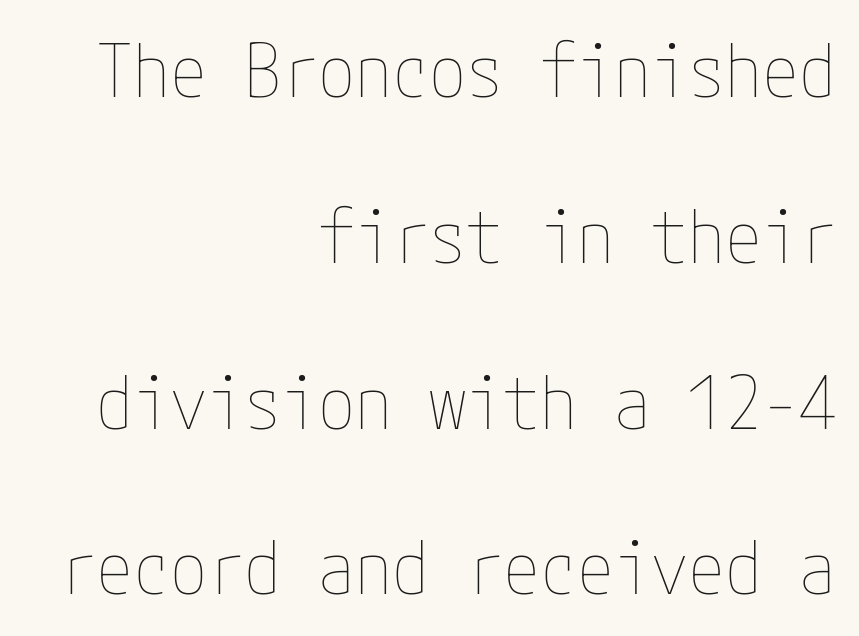
{"italic": "no", "bold": "no", "weight": "thin", "width": "condensed", "stroke_contrast": "low", "x_height": "medium", "underline": "no", "align": "right", "line_spacing": "loose", "line_spacing_ratio": 2.24, "letter_spacing": "normal", "letter_spacing_em": 0.0, "glyph_px": 74}
